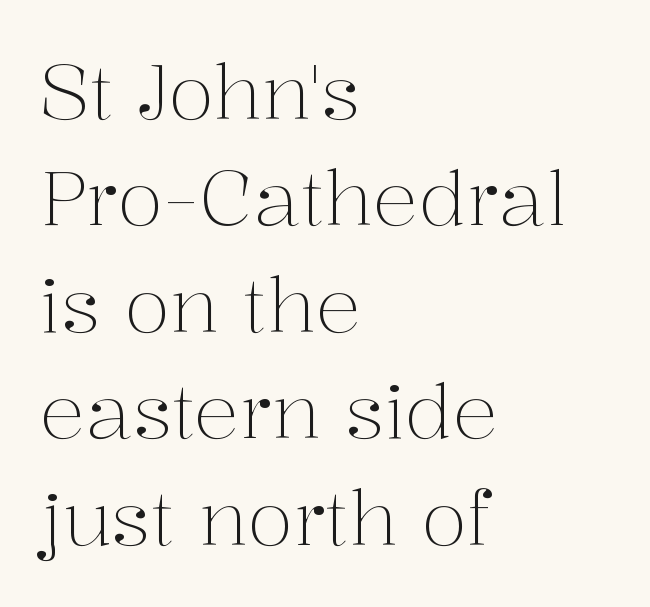
The image shows 76 px light serif type, upright; set left-aligned, normal line spacing (1.4x), normal letter spacing, not underlined; medium stroke contrast and a medium x-height.
